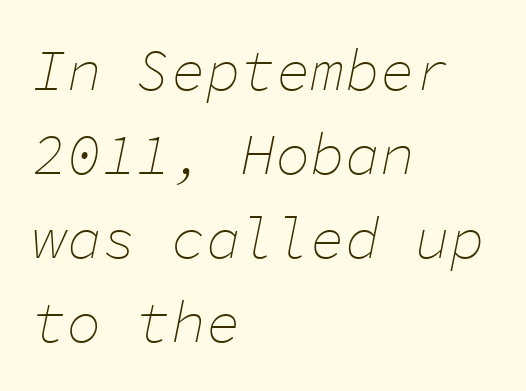
Q: Is the text bold? A: No.
Q: Is the text italic (slanted)? A: Yes, it leans right by about 11 degrees.
Q: Is the text underlined? A: No.
Q: How is the paragraph aligned? A: Left-aligned.
Q: Is the spacing between letters normal or unusually wide? A: Normal.
Q: Is the spacing between lines tight, normal or loose? A: Normal.
Q: Width (condensed, normal, or wide)? A: Normal.
Q: Stroke contrast? A: Low.
Q: x-height? A: Medium.
Q: Monospaced? A: Yes.
